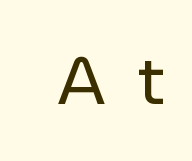
{"serif": "no", "italic": "no", "bold": "no", "weight": "regular", "width": "normal", "stroke_contrast": "low", "x_height": "medium", "monospaced": "no", "underline": "no", "letter_spacing": "wide", "letter_spacing_em": 0.49, "glyph_px": 67}
